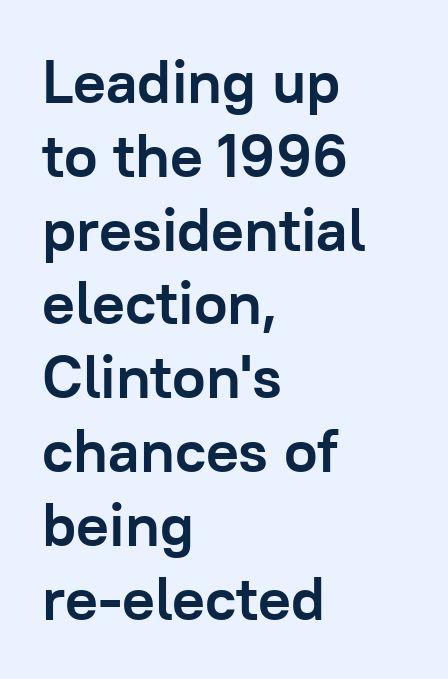
This is roman type, the default non-slanted kind. Any mark beneath the type? The region is blank. A sans-serif font was chosen for this passage. The passage shown is emphatically bold. Standard letterfit; no display-style spreading of the glyphs.
